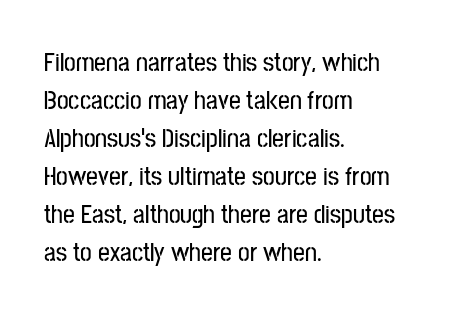
{"italic": "no", "underline": "no", "align": "left", "line_spacing": "normal", "line_spacing_ratio": 1.46, "letter_spacing": "normal", "letter_spacing_em": 0.0, "glyph_px": 26}
